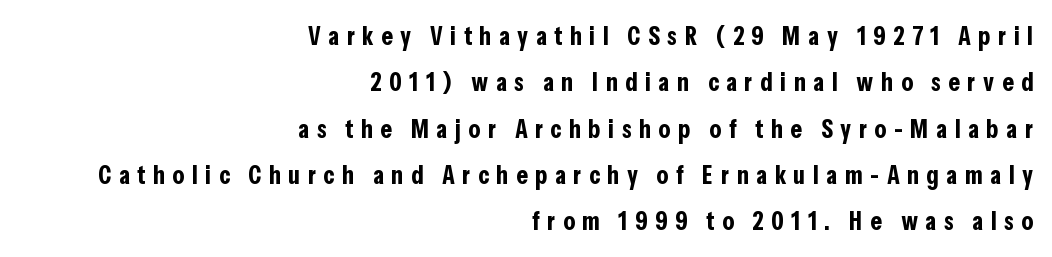
The image shows 26 px bold type, upright; set right-aligned, line spacing 1.78x, unusually wide letter spacing (+0.29 em), not underlined.
